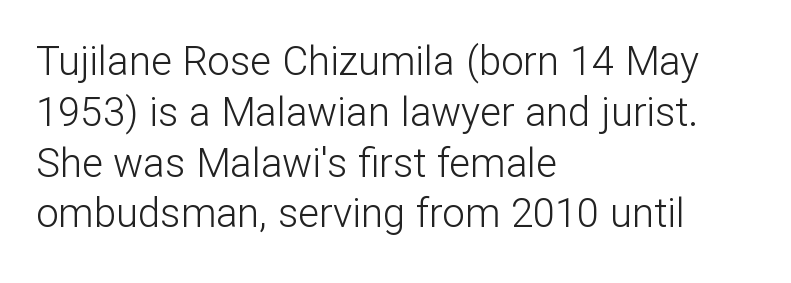
The image shows 40 px light sans-serif type, upright; set left-aligned, normal line spacing (1.27x), normal letter spacing, not underlined; low stroke contrast and a medium x-height.
